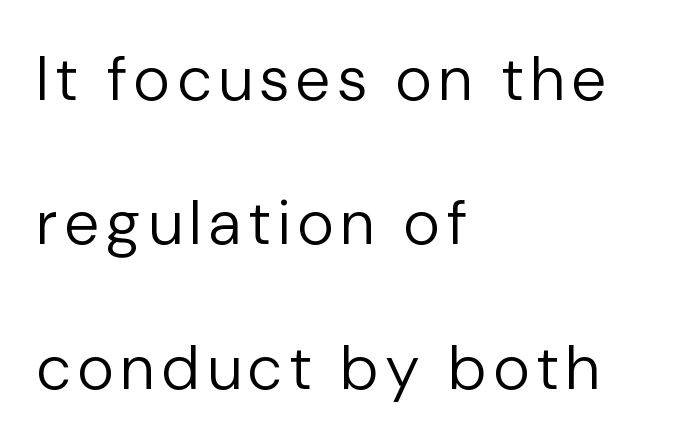
The image shows 63 px regular-weight sans-serif type, upright; set left-aligned, loose line spacing (2.29x), not underlined; low stroke contrast and a medium x-height.
